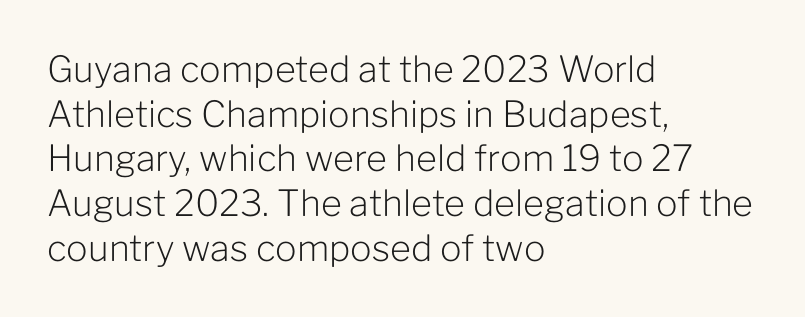
Q: Is the text bold? A: No.
Q: Is the text italic (slanted)? A: No, it is upright.
Q: Is the typeface a serif or a sans-serif typeface? A: Sans-serif.
Q: Is the text underlined? A: No.
Q: How is the paragraph aligned? A: Left-aligned.
Q: Is the spacing between letters normal or unusually wide? A: Normal.
Q: Width (condensed, normal, or wide)? A: Normal.
Q: Stroke contrast? A: Low.
Q: x-height? A: Medium.
Q: Monospaced? A: No.
